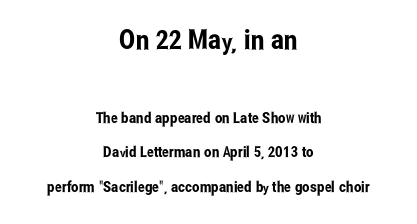
The image shows 27 px text type, upright; set centered, loose line spacing (2.28x), normal letter spacing, not underlined; the first (top) block is 1.8x larger.
